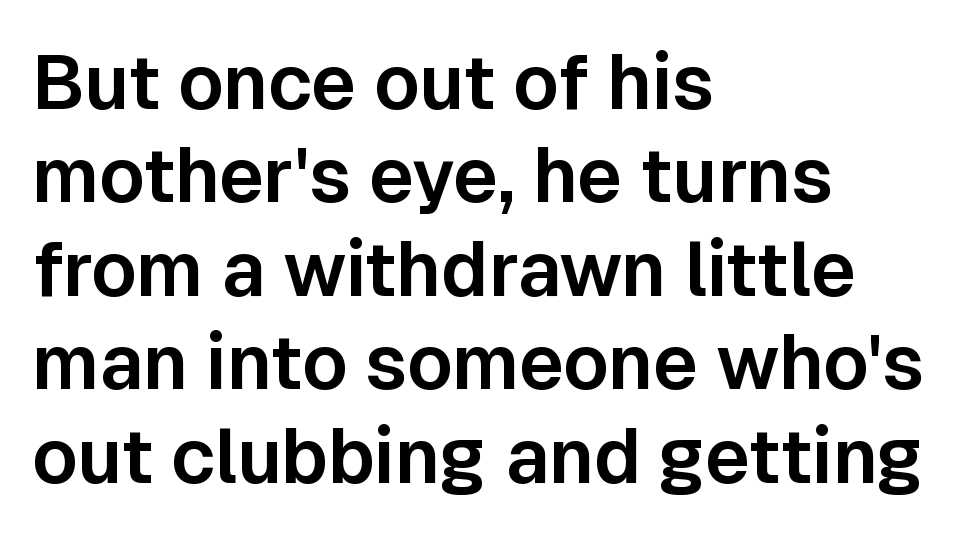
Q: Is the text italic (slanted)? A: No, it is upright.
Q: Is the typeface a serif or a sans-serif typeface? A: Sans-serif.
Q: Is the text underlined? A: No.
Q: How is the paragraph aligned? A: Left-aligned.
Q: Is the spacing between letters normal or unusually wide? A: Normal.
Q: Width (condensed, normal, or wide)? A: Normal.
Q: Stroke contrast? A: Low.
Q: x-height? A: Medium.
Q: Monospaced? A: No.
